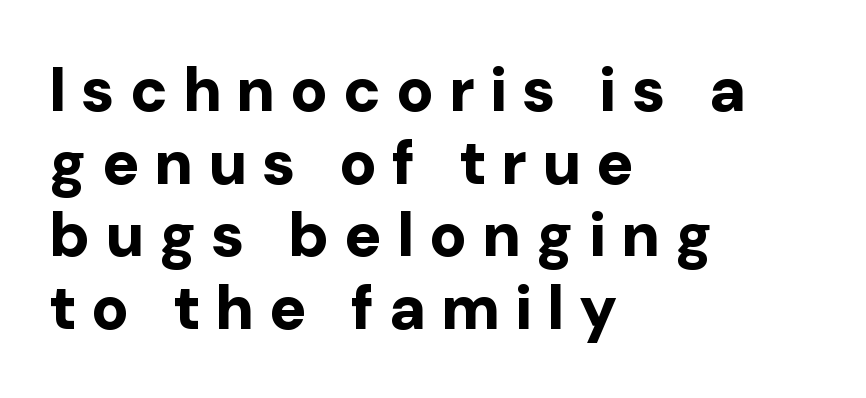
{"serif": "no", "italic": "no", "bold": "yes", "weight": "bold", "width": "normal", "stroke_contrast": "low", "x_height": "medium", "monospaced": "no", "underline": "no", "align": "left", "line_spacing_ratio": 1.17, "letter_spacing": "wide", "letter_spacing_em": 0.24, "glyph_px": 62}
